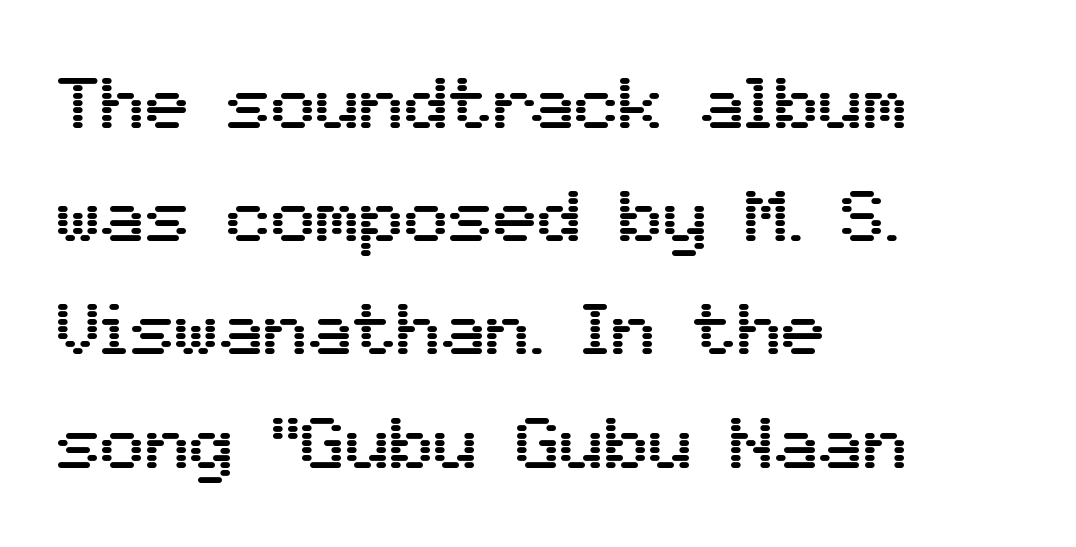
The image shows 74 px sans-serif type, upright; set left-aligned, normal line spacing (1.53x), normal letter spacing, not underlined; medium stroke contrast and a medium x-height.
